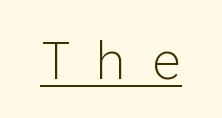
Q: Is the text bold? A: No.
Q: Is the text italic (slanted)? A: No, it is upright.
Q: Is the typeface a serif or a sans-serif typeface? A: Sans-serif.
Q: Is the text underlined? A: Yes.
Q: Is the spacing between letters normal or unusually wide? A: Unusually wide.
Q: Width (condensed, normal, or wide)? A: Normal.
Q: Stroke contrast? A: Low.
Q: x-height? A: Medium.
Q: Monospaced? A: Yes.
